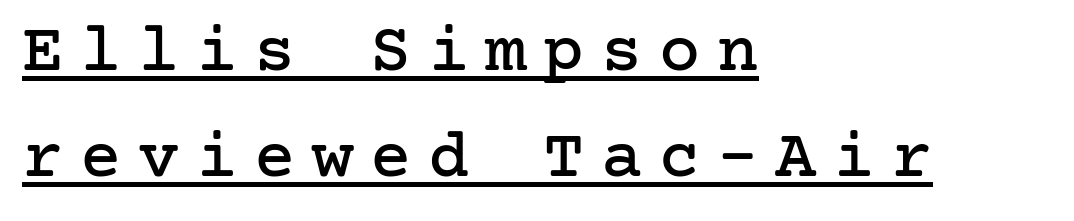
Q: Is the text italic (slanted)? A: No, it is upright.
Q: Is the typeface a serif or a sans-serif typeface? A: Serif.
Q: Is the text underlined? A: Yes.
Q: How is the paragraph aligned? A: Left-aligned.
Q: Is the spacing between letters normal or unusually wide? A: Unusually wide.
Q: Is the spacing between lines tight, normal or loose? A: Normal.
Q: Width (condensed, normal, or wide)? A: Normal.
Q: Stroke contrast? A: Low.
Q: x-height? A: Medium.
